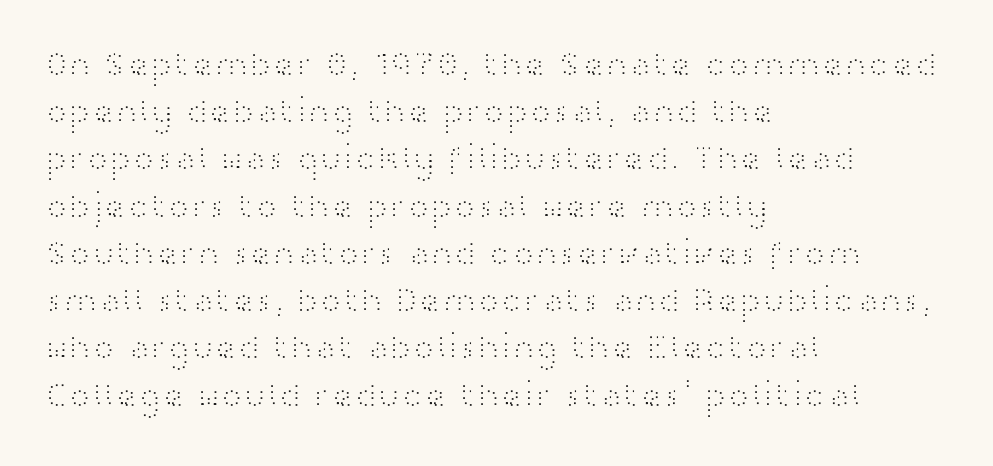
The image shows 35 px light, wide sans-serif type, upright; set left-aligned, normal line spacing (1.35x), normal letter spacing, not underlined; high stroke contrast and a medium x-height.
